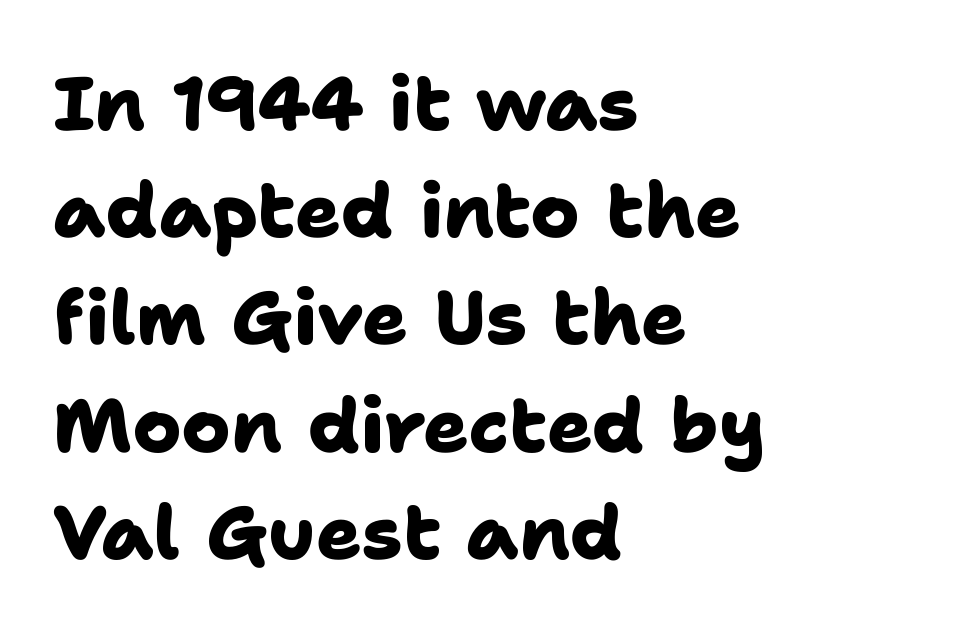
{"serif": "no", "bold": "yes", "weight": "heavy", "width": "normal", "stroke_contrast": "low", "x_height": "medium", "monospaced": "no", "underline": "no", "align": "left", "line_spacing": "normal", "line_spacing_ratio": 1.43, "letter_spacing": "normal", "letter_spacing_em": 0.0, "glyph_px": 75}
